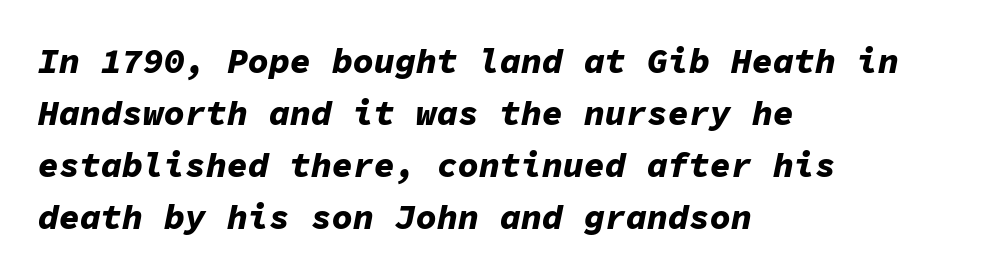
Q: Is the text bold? A: Yes.
Q: Is the text italic (slanted)? A: Yes, it leans right by about 11 degrees.
Q: Is the text underlined? A: No.
Q: How is the paragraph aligned? A: Left-aligned.
Q: Is the spacing between letters normal or unusually wide? A: Normal.
Q: Is the spacing between lines tight, normal or loose? A: Normal.
Q: Width (condensed, normal, or wide)? A: Normal.
Q: Stroke contrast? A: Low.
Q: x-height? A: Medium.
Q: Monospaced? A: Yes.
